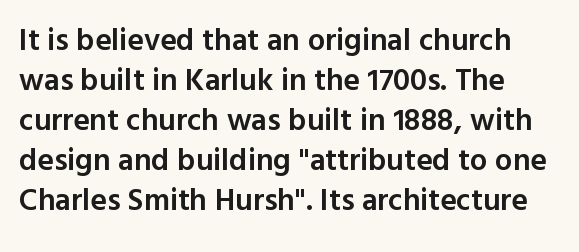
Q: Is the text bold? A: Semi-bold.
Q: Is the text italic (slanted)? A: No, it is upright.
Q: Is the typeface a serif or a sans-serif typeface? A: Sans-serif.
Q: Is the text underlined? A: No.
Q: How is the paragraph aligned? A: Left-aligned.
Q: Is the spacing between letters normal or unusually wide? A: Normal.
Q: Is the spacing between lines tight, normal or loose? A: Normal.
Q: Width (condensed, normal, or wide)? A: Normal.
Q: x-height? A: Medium.
Q: Monospaced? A: No.
